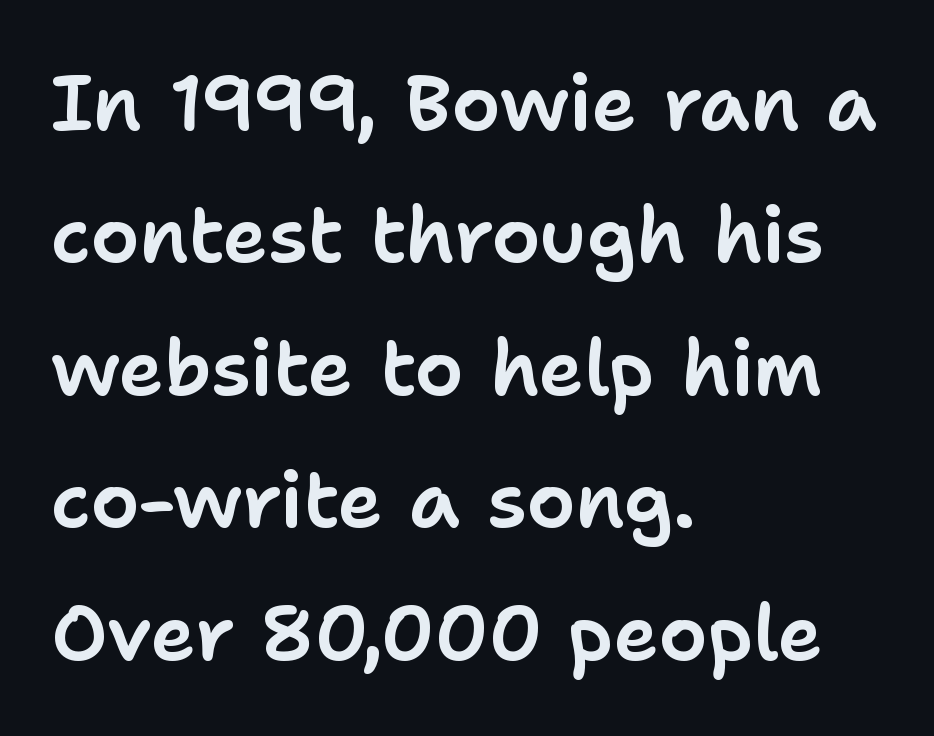
{"serif": "no", "italic": "no", "width": "normal", "stroke_contrast": "low", "x_height": "medium", "monospaced": "no", "underline": "no", "align": "left", "line_spacing_ratio": 1.72, "letter_spacing": "normal", "letter_spacing_em": 0.0, "glyph_px": 77}
